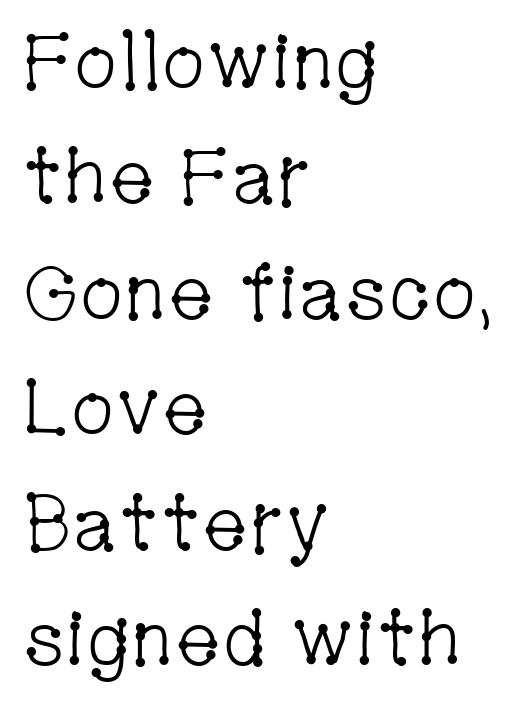
{"serif": "yes", "italic": "no", "bold": "no", "weight": "light", "width": "condensed", "stroke_contrast": "low", "x_height": "medium", "monospaced": "no", "underline": "no", "align": "left", "line_spacing": "normal", "line_spacing_ratio": 1.48, "letter_spacing": "normal", "letter_spacing_em": 0.0, "glyph_px": 78}
